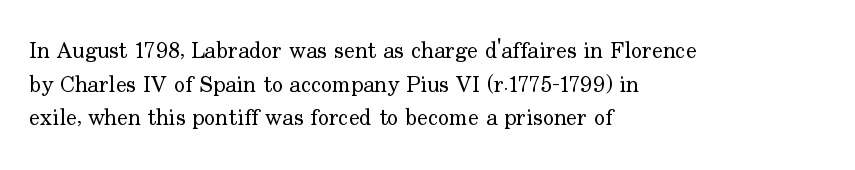
What stands out about the letter spacing? Nothing — it is the standard amount. Type without underlining. You can tell it's not italic because the verticals are truly vertical. Is there much room between lines? A standard amount, neither cramped nor airy.
